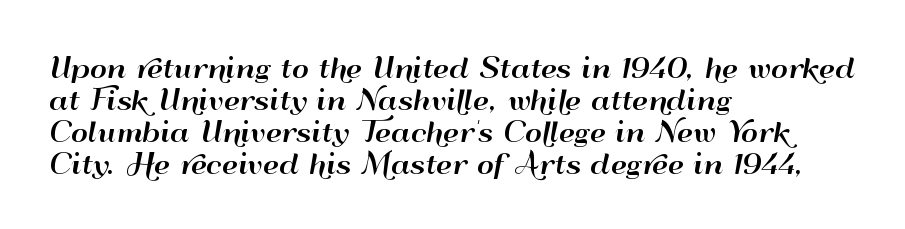
{"underline": "no", "align": "left", "line_spacing_ratio": 1.23, "letter_spacing": "normal", "letter_spacing_em": 0.0, "glyph_px": 26}
